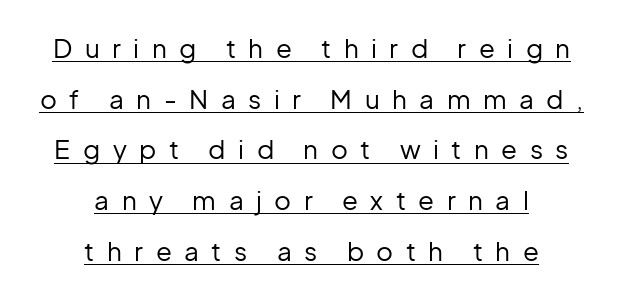
Posture: straight, roman, zero tilt. The face used here appears with an underline applied. Successive baselines arrive slowly, with a big drop between each. Summary of weight: not heavy and not bold.
